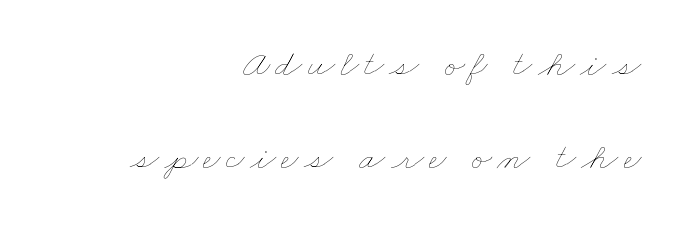
{"bold": "no", "weight": "thin", "width": "wide", "stroke_contrast": "low", "x_height": "small", "monospaced": "no", "underline": "no", "align": "right", "line_spacing": "loose", "line_spacing_ratio": 2.44, "glyph_px": 38}
